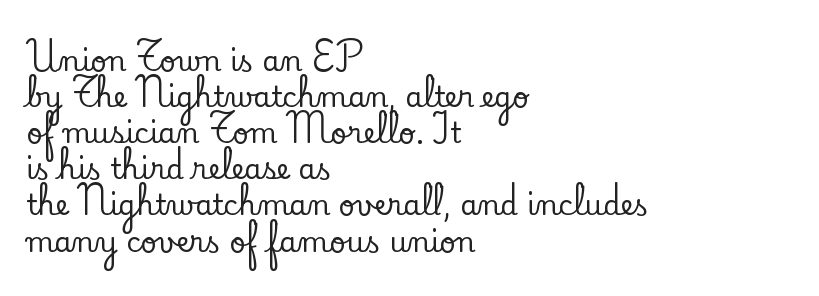
Q: Is the text italic (slanted)? A: No, it is upright.
Q: Is the typeface a serif or a sans-serif typeface? A: Serif.
Q: Is the text underlined? A: No.
Q: How is the paragraph aligned? A: Left-aligned.
Q: Is the spacing between letters normal or unusually wide? A: Normal.
Q: Is the spacing between lines tight, normal or loose? A: Normal.
Q: Width (condensed, normal, or wide)? A: Normal.
Q: Stroke contrast? A: Low.
Q: x-height? A: Small.
Q: Monospaced? A: No.
